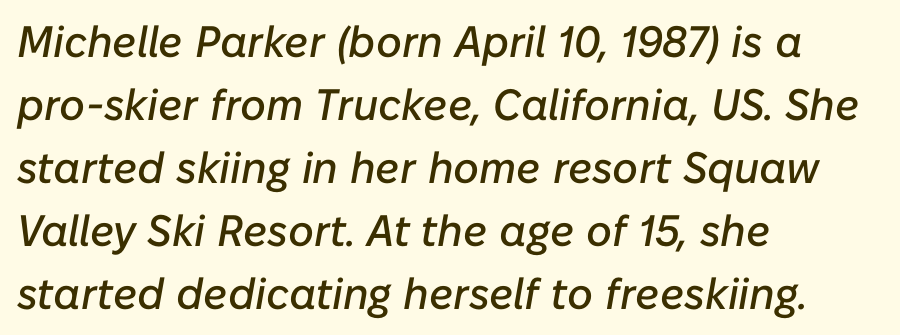
{"italic": "yes", "lean": "right", "slant_degrees": 10, "width": "normal", "stroke_contrast": "low", "x_height": "medium", "monospaced": "no", "underline": "no", "align": "left", "line_spacing": "normal", "line_spacing_ratio": 1.43, "letter_spacing": "normal", "letter_spacing_em": 0.0, "glyph_px": 44}
